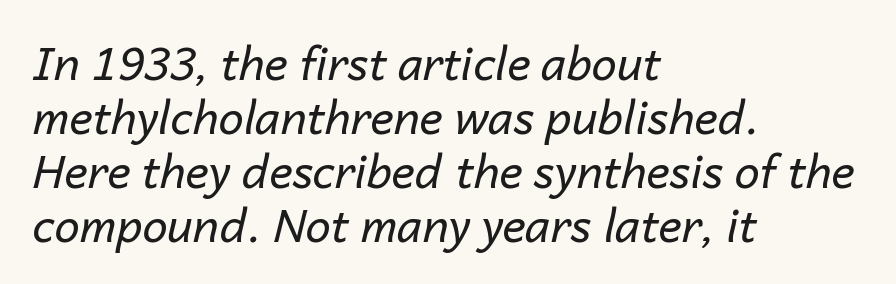
{"italic": "yes", "lean": "right", "slant_degrees": 14, "bold": "no", "weight": "regular", "width": "normal", "stroke_contrast": "low", "x_height": "medium", "monospaced": "no", "underline": "no", "align": "left", "line_spacing_ratio": 1.2, "letter_spacing": "normal", "letter_spacing_em": 0.0, "glyph_px": 45}
